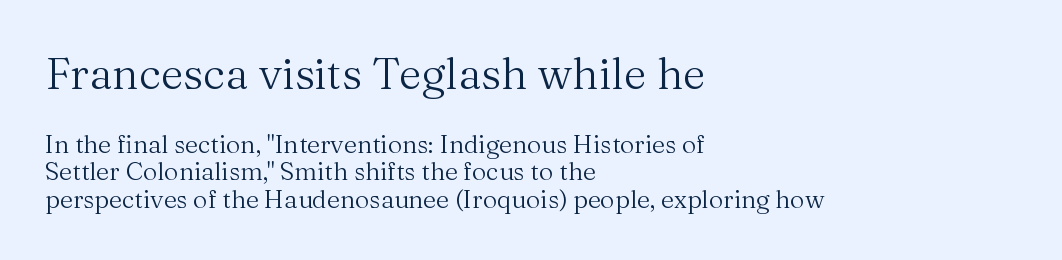
You can tell it's not italic because the verticals are truly vertical. Vertically, the passage feels compressed, each row crowding the next. Each row of text sits above clean, open space. Spacing verdict: proportional, widths tailored to each character. Are there feet on the stems? There are — it's a serif. The text block is weighted toward the left margin, trailing off unevenly rightward.
